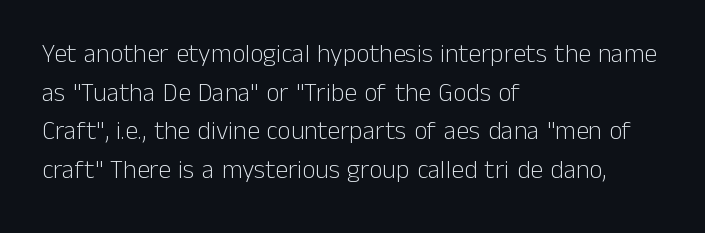
The image shows 26 px text type, upright; set left-aligned, normal line spacing (1.49x), normal letter spacing, not underlined.
